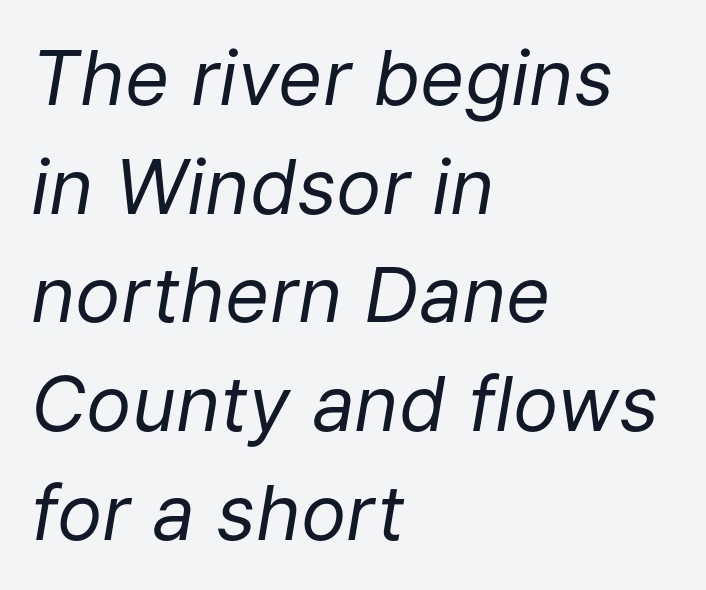
{"italic": "yes", "lean": "right", "slant_degrees": 9, "bold": "no", "weight": "regular", "width": "normal", "stroke_contrast": "low", "x_height": "medium", "monospaced": "no", "underline": "no", "align": "left", "line_spacing": "normal", "line_spacing_ratio": 1.43, "letter_spacing": "normal", "letter_spacing_em": 0.0, "glyph_px": 76}
